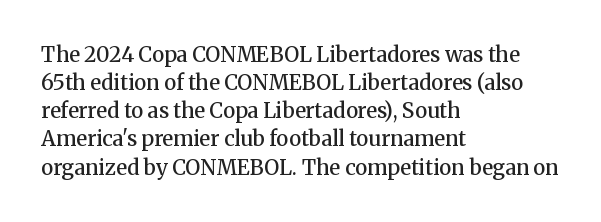
Q: Is the text bold? A: Semi-bold.
Q: Is the text italic (slanted)? A: No, it is upright.
Q: Is the text underlined? A: No.
Q: How is the paragraph aligned? A: Left-aligned.
Q: Is the spacing between letters normal or unusually wide? A: Normal.
Q: Is the spacing between lines tight, normal or loose? A: Normal.
